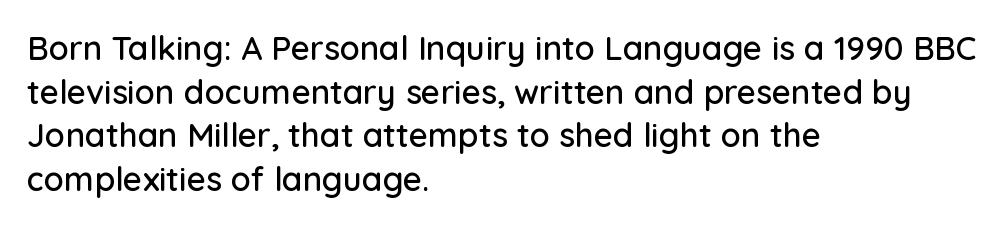
{"serif": "no", "italic": "no", "width": "normal", "stroke_contrast": "low", "x_height": "medium", "monospaced": "no", "underline": "no", "align": "left", "line_spacing": "normal", "line_spacing_ratio": 1.32, "letter_spacing": "normal", "letter_spacing_em": 0.0, "glyph_px": 33}
